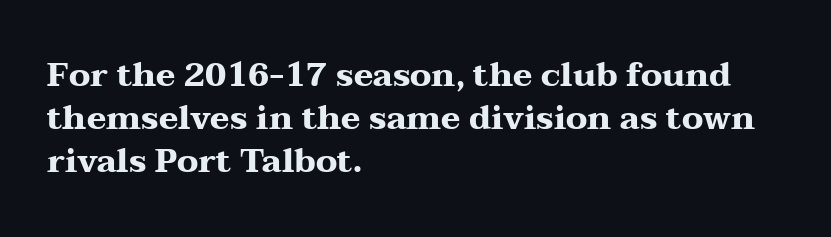
{"serif": "yes", "italic": "no", "bold": "yes", "weight": "heavy", "width": "wide", "stroke_contrast": "medium", "x_height": "medium", "monospaced": "no", "underline": "no", "align": "left", "line_spacing": "normal", "line_spacing_ratio": 1.3, "letter_spacing": "normal", "letter_spacing_em": 0.0, "glyph_px": 33}
